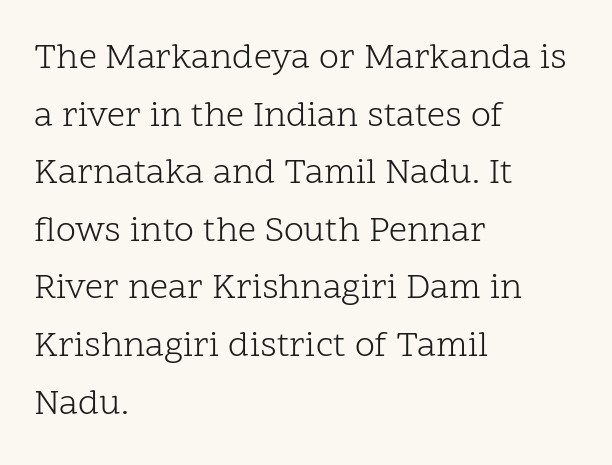
{"serif": "yes", "italic": "no", "bold": "no", "weight": "light", "width": "normal", "stroke_contrast": "low", "x_height": "medium", "monospaced": "no", "underline": "no", "align": "left", "line_spacing": "normal", "line_spacing_ratio": 1.6, "letter_spacing": "normal", "letter_spacing_em": 0.0, "glyph_px": 36}
